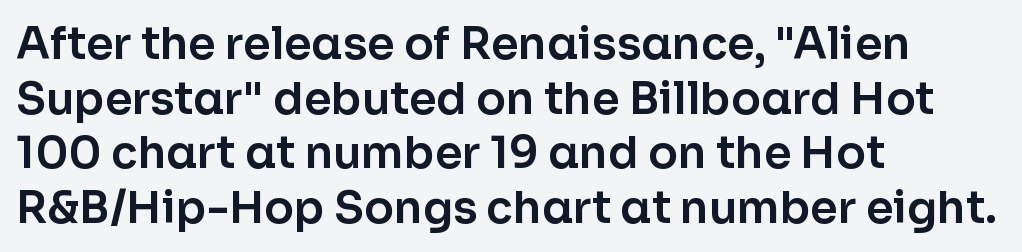
Q: Is the text italic (slanted)? A: No, it is upright.
Q: Is the typeface a serif or a sans-serif typeface? A: Sans-serif.
Q: Is the text underlined? A: No.
Q: How is the paragraph aligned? A: Left-aligned.
Q: Is the spacing between letters normal or unusually wide? A: Normal.
Q: Width (condensed, normal, or wide)? A: Normal.
Q: Stroke contrast? A: Low.
Q: x-height? A: Medium.
Q: Monospaced? A: No.
